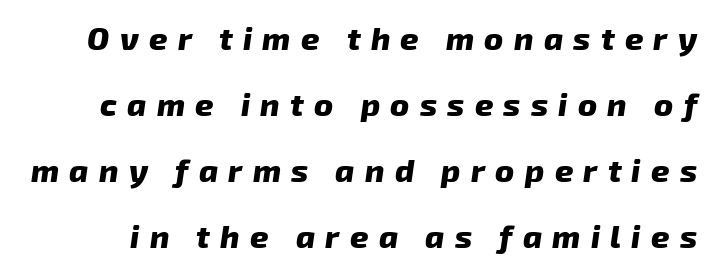
The image shows 32 px heavy type, italic (leaning right); set loose line spacing (2.06x), unusually wide letter spacing (+0.32 em), not underlined; low stroke contrast and a medium x-height.
